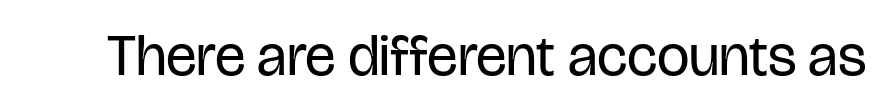
{"serif": "no", "italic": "no", "bold": "no", "weight": "regular", "width": "condensed", "stroke_contrast": "low", "x_height": "large", "monospaced": "no", "underline": "no", "letter_spacing": "normal", "letter_spacing_em": 0.0, "glyph_px": 58}
